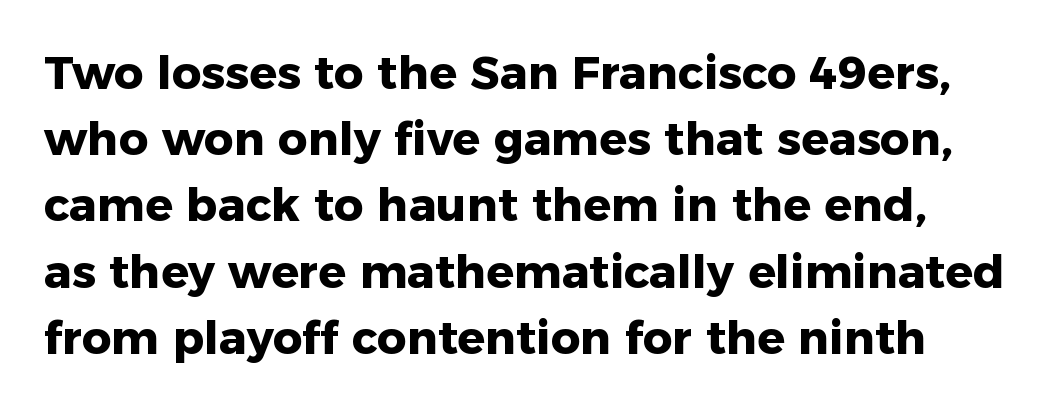
Its strokes are broad and dark, the hallmark of bold type. Unmarked baselines from the first word to the last. A roman cut, with each character standing at attention. The face used here is proportionally spaced, like ordinary book or web type. No feet cap the strokes, marking this as sans-serif type. The line-height multiplier appears to be the usual default.
